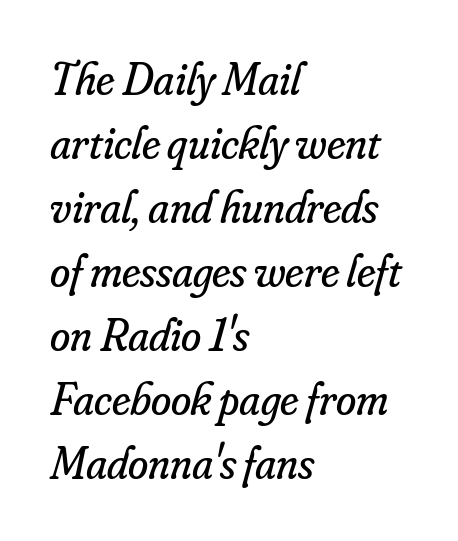
The rendering uses natural spacing where letterforms have individual widths. The horizontal fit of the characters is conventional and even. The typography opts for an oblique posture over an upright one. These lines sit exactly where default settings would place them. This is serif lettering, the kind often seen in printed books. All the whitespace from short lines collects on the right.
